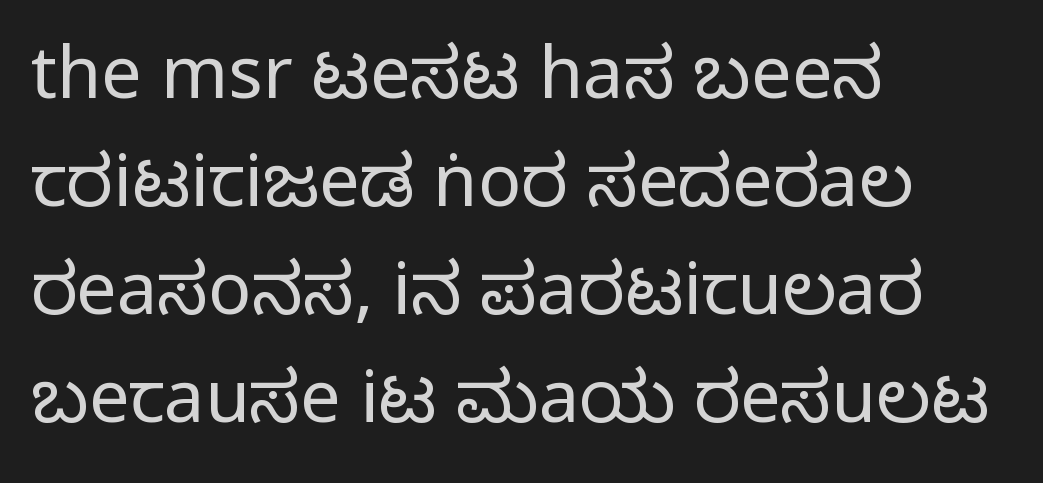
Upright lettering throughout. Proportional: the letters do not fall into vertical columns. Stroke thickness stays within the range of a standard reading face or lighter. Nobody drew a line under any word here. If you measured baseline to baseline, you'd find a middling distance. The lines in this sample share a left origin and differ only in where they stop.
